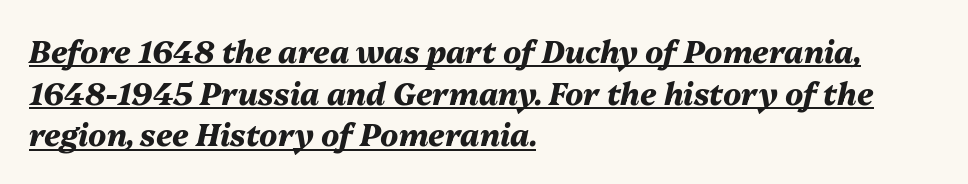
Q: Is the text bold? A: Yes.
Q: Is the text italic (slanted)? A: Yes, it leans right by about 13 degrees.
Q: Is the text underlined? A: Yes.
Q: How is the paragraph aligned? A: Left-aligned.
Q: Is the spacing between letters normal or unusually wide? A: Normal.
Q: Is the spacing between lines tight, normal or loose? A: Normal.
Q: Width (condensed, normal, or wide)? A: Normal.
Q: Stroke contrast? A: Medium.
Q: x-height? A: Medium.
Q: Monospaced? A: No.
